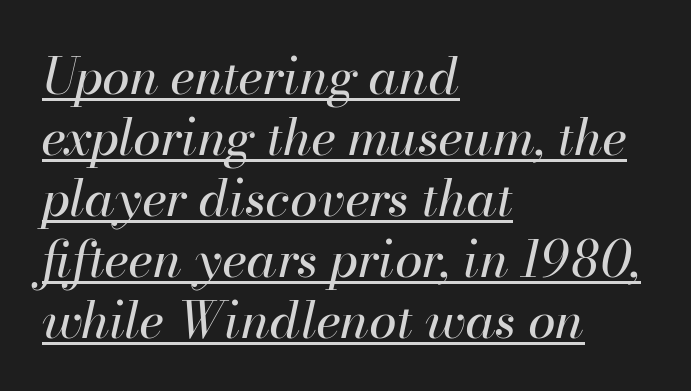
{"italic": "yes", "lean": "right", "slant_degrees": 13, "bold": "no", "weight": "regular", "width": "normal", "stroke_contrast": "high", "x_height": "small", "monospaced": "no", "underline": "yes", "align": "left", "line_spacing_ratio": 1.22, "letter_spacing": "normal", "letter_spacing_em": 0.0, "glyph_px": 50}
